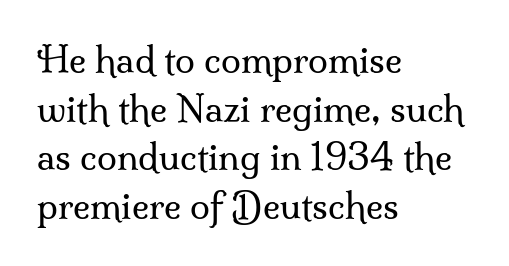
The image shows 36 px regular-weight serif type, upright; set left-aligned, normal line spacing (1.35x), normal letter spacing, not underlined; medium stroke contrast and a small x-height.
